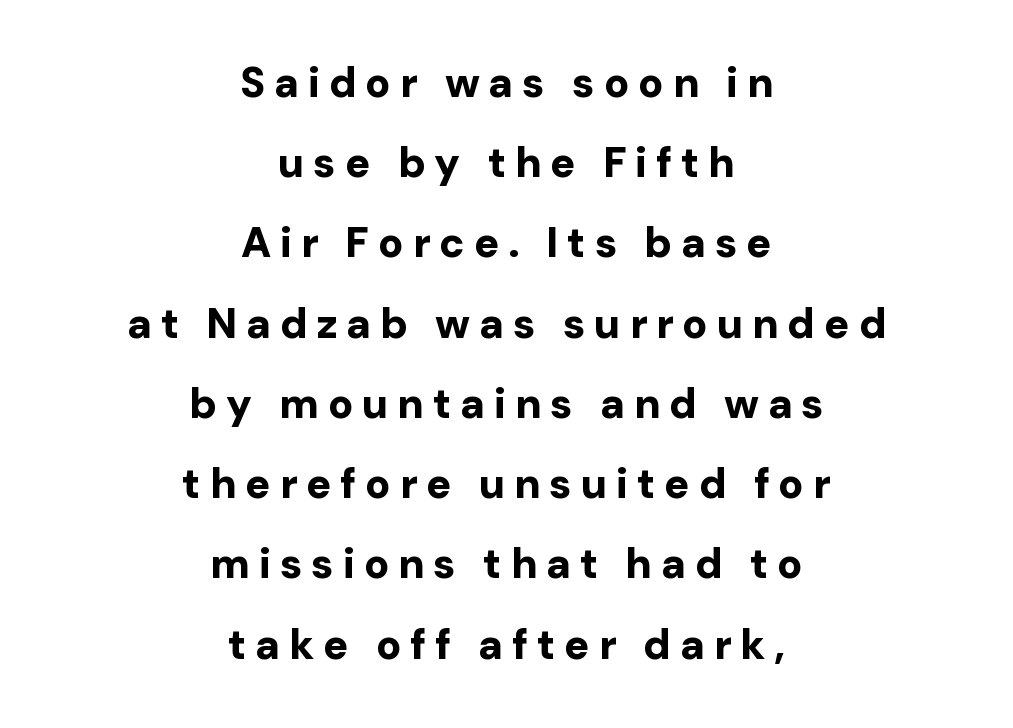
Q: Is the text bold? A: Yes.
Q: Is the text italic (slanted)? A: No, it is upright.
Q: Is the typeface a serif or a sans-serif typeface? A: Sans-serif.
Q: Is the text underlined? A: No.
Q: How is the paragraph aligned? A: Centered.
Q: Is the spacing between letters normal or unusually wide? A: Unusually wide.
Q: Is the spacing between lines tight, normal or loose? A: Loose.
Q: Width (condensed, normal, or wide)? A: Normal.
Q: Stroke contrast? A: Low.
Q: x-height? A: Medium.
Q: Monospaced? A: No.
